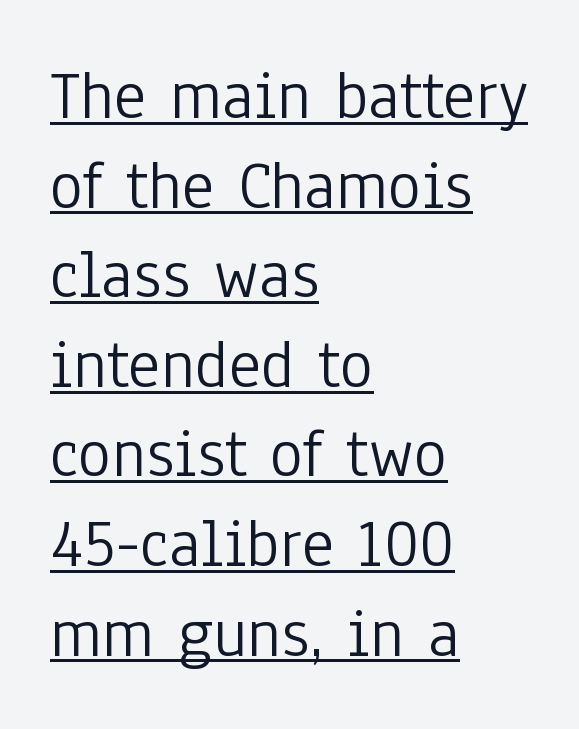
Q: Is the text bold? A: No.
Q: Is the text italic (slanted)? A: No, it is upright.
Q: Is the typeface a serif or a sans-serif typeface? A: Sans-serif.
Q: Is the text underlined? A: Yes.
Q: How is the paragraph aligned? A: Left-aligned.
Q: Is the spacing between letters normal or unusually wide? A: Normal.
Q: Is the spacing between lines tight, normal or loose? A: Normal.
Q: Width (condensed, normal, or wide)? A: Condensed.
Q: Stroke contrast? A: Low.
Q: x-height? A: Medium.
Q: Monospaced? A: No.
